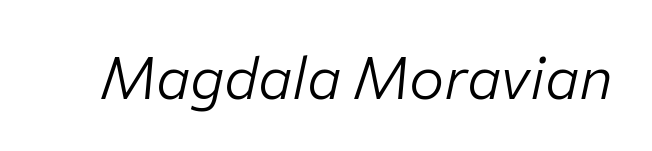
The image shows 59 px light type, italic (leaning right); set normal letter spacing, not underlined; low stroke contrast and a medium x-height.
